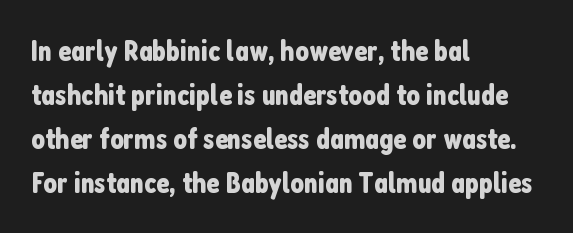
Unlike italic type, these characters show no tilt at all. Nope, no serifs anywhere on these letters. Honestly, the row spacing looks completely unremarkable. Inter-character spacing is left at the font's built-in metrics.
